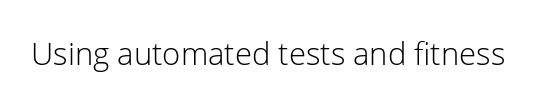
{"serif": "no", "italic": "no", "bold": "no", "weight": "light", "width": "normal", "stroke_contrast": "low", "x_height": "medium", "monospaced": "no", "underline": "no", "letter_spacing": "normal", "letter_spacing_em": 0.0, "glyph_px": 31}
